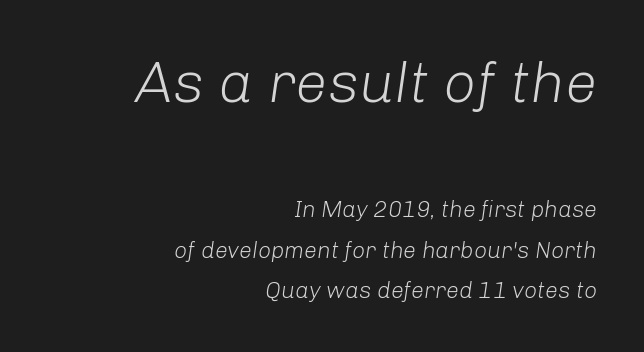
Q: Is the text bold? A: No.
Q: Is the text italic (slanted)? A: Yes, it leans right by about 8 degrees.
Q: Is the text underlined? A: No.
Q: How is the paragraph aligned? A: Right-aligned.
Q: Is the spacing between letters normal or unusually wide? A: Normal.
Q: Which block of text is set in a larger size, the first (top) or the second (bottom)? A: The first (top) one.
Q: Width (condensed, normal, or wide)? A: Normal.
Q: Stroke contrast? A: Low.
Q: x-height? A: Medium.
Q: Monospaced? A: No.
